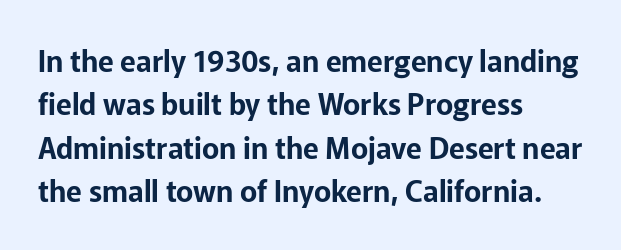
Successive baselines arrive at the customary interval. Characters follow at the spacing the type designer built in. The space directly below the letters is spotless. I'd call this a sans setting — the letters go barefoot. Each line starts at the same left margin while the right side varies. Posture: straight, roman, zero tilt.
